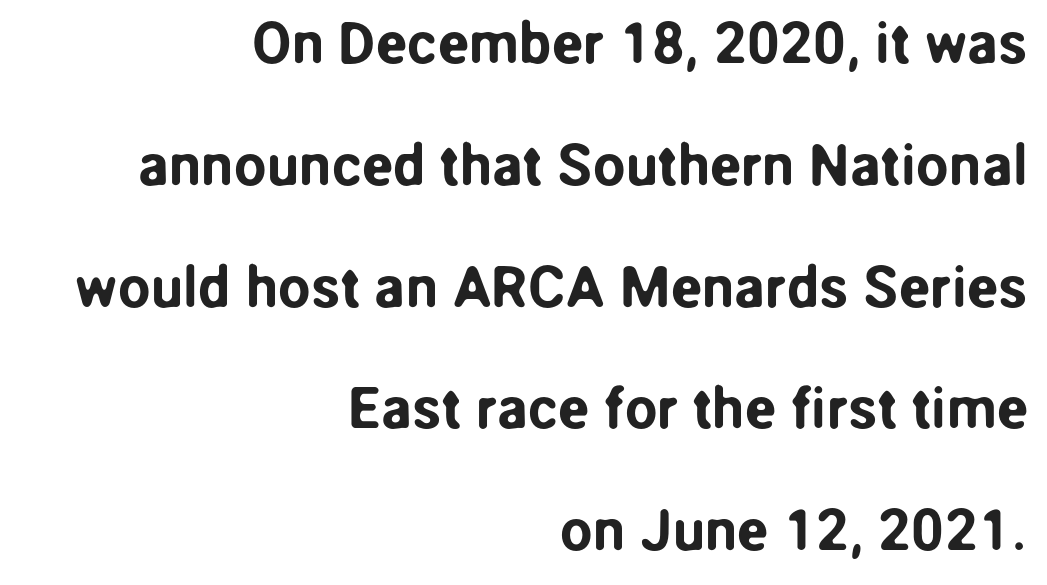
Posture: upright roman. Each new line begins a long way beneath the previous one. This sample has the flowing, uneven cadence of proportional lettering. Unlike a traditional serif, this face leaves its strokes unadorned. The passage is arranged like a letterhead date or caption credit — flush right. Nothing unusual about the tracking: characters are spaced as the font intends.
